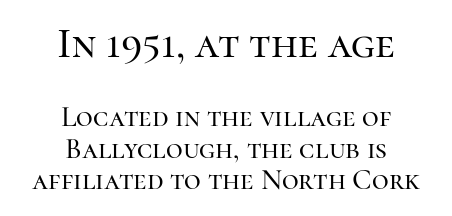
The image shows 43 px serif type, upright; set centered, tight line spacing (1.1x), normal letter spacing, not underlined; the first (top) block is 1.48x larger; high stroke contrast and a medium x-height.
